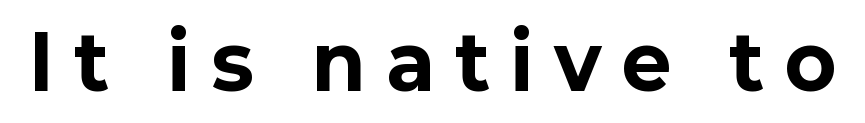
Italic: no, the glyphs are upright roman. You could only call the tracking loose — the letters float apart. This rendering features lettering with no underline. The glyphs in this specimen are sans serif. Proportional: the letters do not fall into vertical columns.
